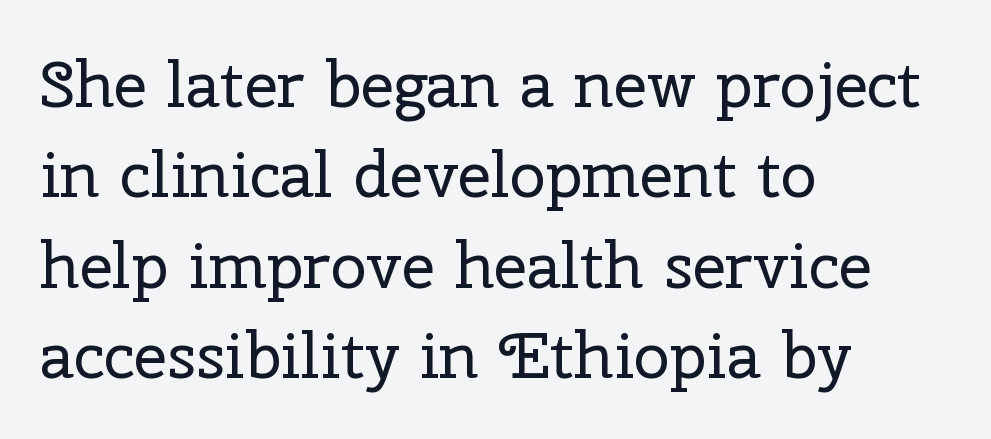
The image shows 65 px regular-weight serif type, upright; set left-aligned, normal line spacing (1.39x), normal letter spacing, not underlined; low stroke contrast and a medium x-height.
